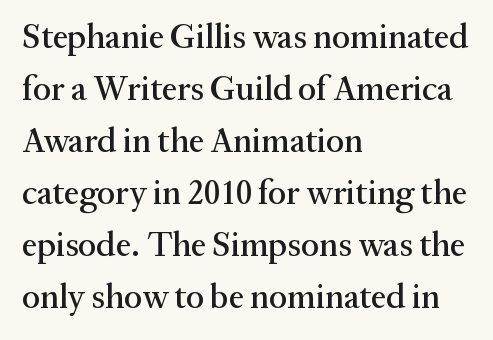
Q: Is the text italic (slanted)? A: No, it is upright.
Q: Is the typeface a serif or a sans-serif typeface? A: Serif.
Q: Is the text underlined? A: No.
Q: How is the paragraph aligned? A: Left-aligned.
Q: Is the spacing between letters normal or unusually wide? A: Normal.
Q: Is the spacing between lines tight, normal or loose? A: Normal.
Q: Width (condensed, normal, or wide)? A: Normal.
Q: Stroke contrast? A: Medium.
Q: x-height? A: Medium.
Q: Monospaced? A: No.
